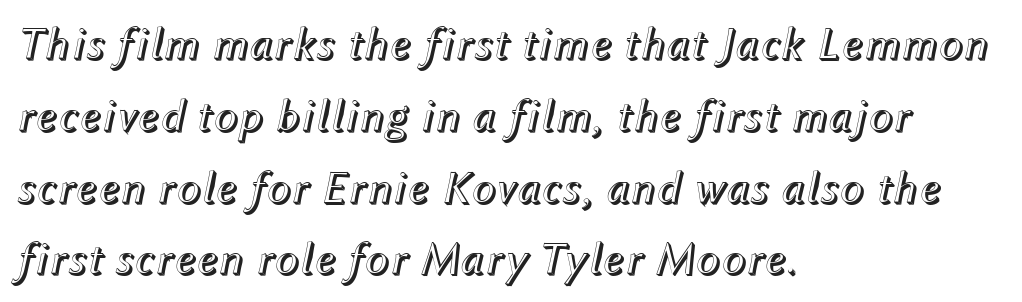
Q: Is the text italic (slanted)? A: Yes, it leans right by about 12 degrees.
Q: Is the text underlined? A: No.
Q: How is the paragraph aligned? A: Left-aligned.
Q: Is the spacing between letters normal or unusually wide? A: Normal.
Q: Is the spacing between lines tight, normal or loose? A: Normal.
Q: Width (condensed, normal, or wide)? A: Normal.
Q: x-height? A: Medium.
Q: Monospaced? A: No.
